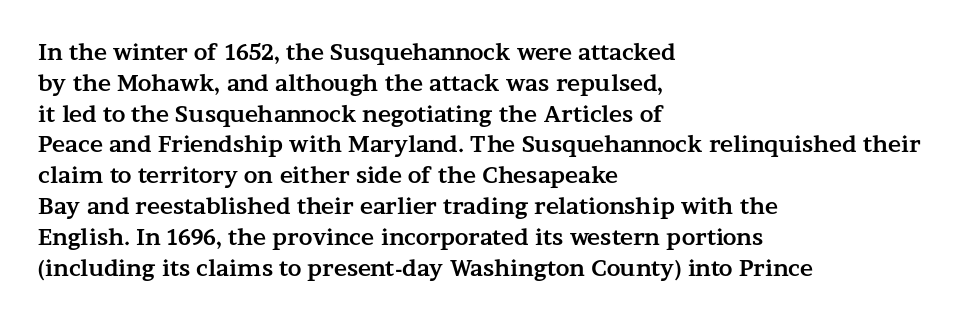
No italicization has been applied; the sample stays upright. The line-height multiplier appears to be the usual default. The face used here has the dense, thick strokes of a bold. Clear beneath every line of the passage. Each word holds together tightly as a unit, with standard inter-letter gaps. The typesetter chose a ragged-right arrangement here.
